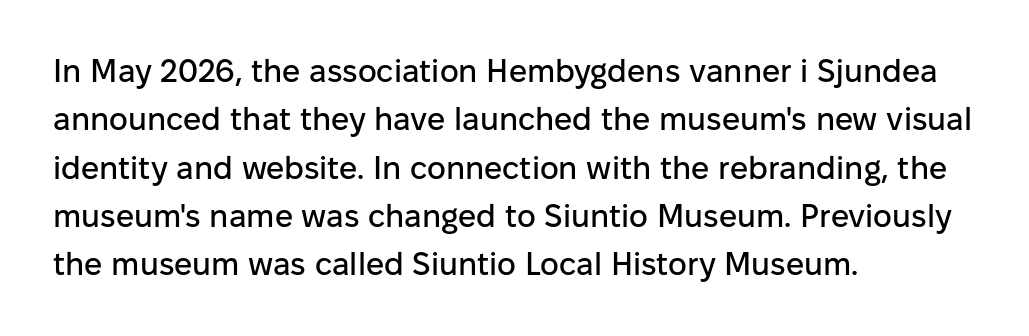
Unmarked baselines from the first word to the last. Each letter keeps its own natural width here, so spacing adapts to shape. The block of text has a typical density, with ordinary space between rows. Observe the absence of serifs on each vertical stroke in this sample.
